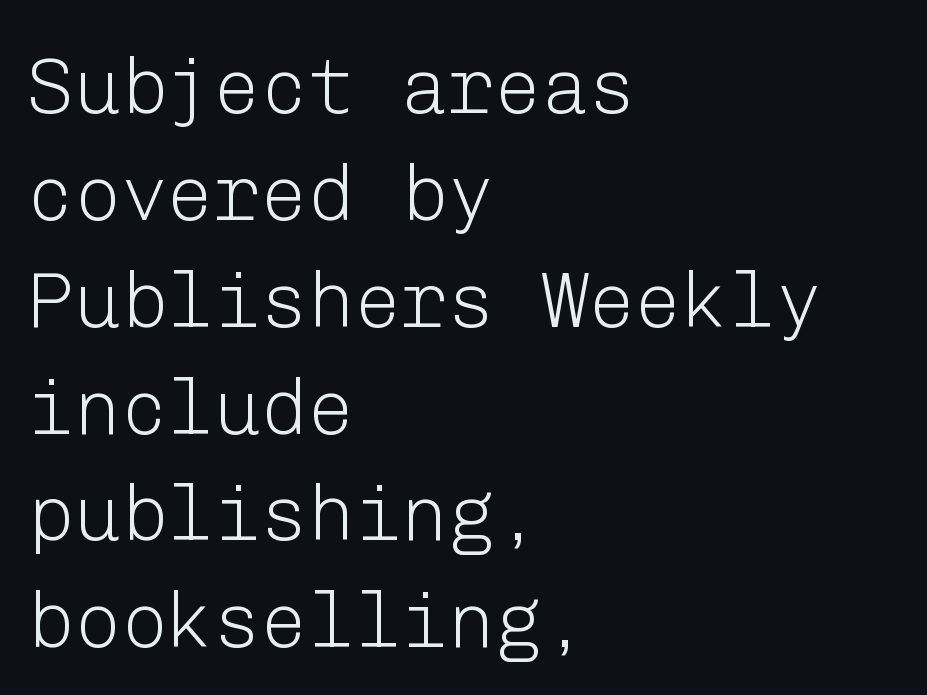
The image shows 78 px light sans-serif type, upright; set left-aligned, normal line spacing (1.37x), normal letter spacing, not underlined; low stroke contrast and a medium x-height.
